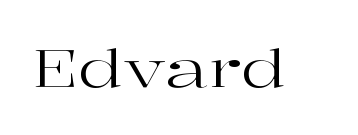
The image shows 52 px regular-weight, wide serif type, upright; set normal letter spacing, not underlined; high stroke contrast and a medium x-height.
